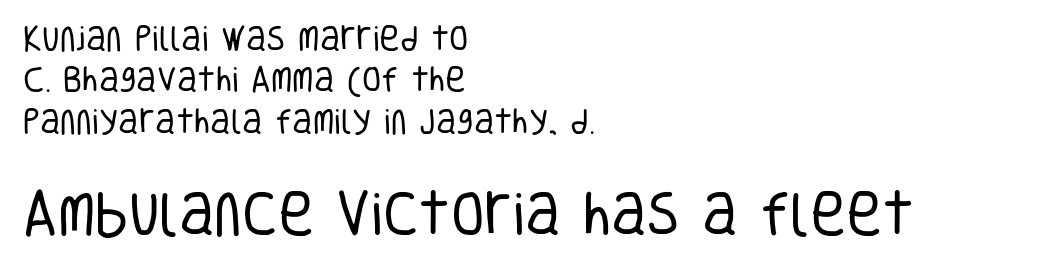
Q: Is the text bold? A: No.
Q: Is the text italic (slanted)? A: No, it is upright.
Q: Is the typeface a serif or a sans-serif typeface? A: Sans-serif.
Q: Is the text underlined? A: No.
Q: How is the paragraph aligned? A: Left-aligned.
Q: Is the spacing between letters normal or unusually wide? A: Normal.
Q: Is the spacing between lines tight, normal or loose? A: Normal.
Q: Which block of text is set in a larger size, the first (top) or the second (bottom)? A: The second (bottom) one.
Q: Width (condensed, normal, or wide)? A: Condensed.
Q: Stroke contrast? A: Low.
Q: x-height? A: Large.
Q: Monospaced? A: No.
